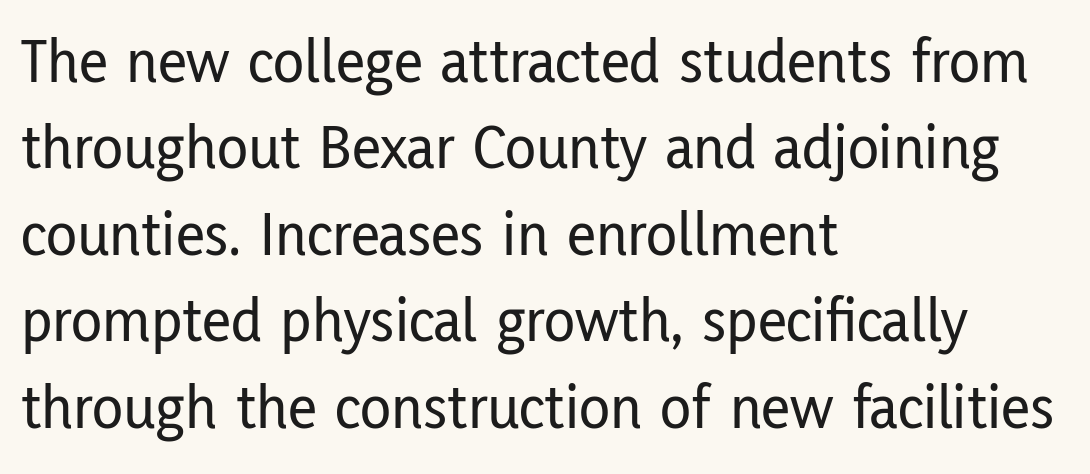
The image shows 64 px condensed sans-serif type, upright; set left-aligned, normal line spacing (1.35x), normal letter spacing, not underlined; low stroke contrast and a medium x-height.
